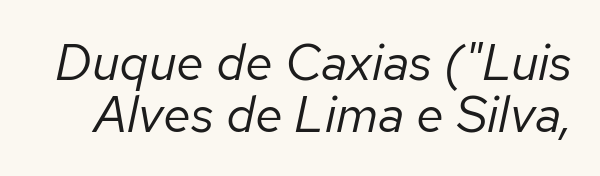
The image shows 51 px regular-weight type, italic (leaning right); set tight line spacing (1.01x), normal letter spacing, not underlined; low stroke contrast and a medium x-height.
